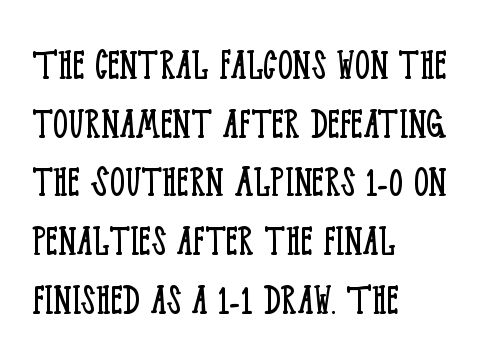
On a weight scale, this lands at 450 or below. What's the leading like? Ordinary, nothing unusual. The zone under the glyphs is completely vacant. Default kerning and tracking; the words read as compact shapes. This sample has the flowing, uneven cadence of proportional lettering.
